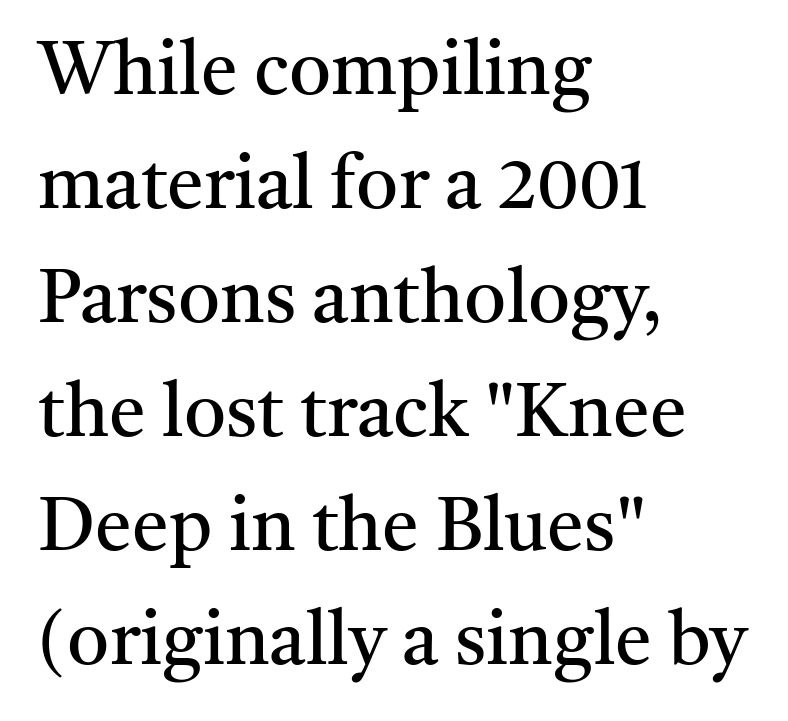
The string is rendered with underlining switched off. The face used here is rendered with its standard letterfit. A student would call this left alignment; a typographer would say flush left, rag right. One glance says typical: line gaps are just what's usual. The glyphs in this specimen are seriffed. Is this a heavy cut? Hardly; it is regular or lighter.
